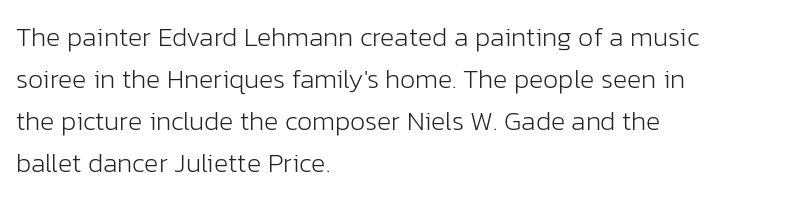
Q: Is the text bold? A: No.
Q: Is the text italic (slanted)? A: No, it is upright.
Q: Is the text underlined? A: No.
Q: How is the paragraph aligned? A: Left-aligned.
Q: Is the spacing between letters normal or unusually wide? A: Normal.
Q: Is the spacing between lines tight, normal or loose? A: Normal.
